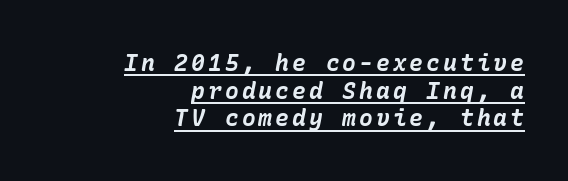
The image shows 23 px bold type, italic (leaning right); set right-aligned, line spacing 1.2x, underlined.
